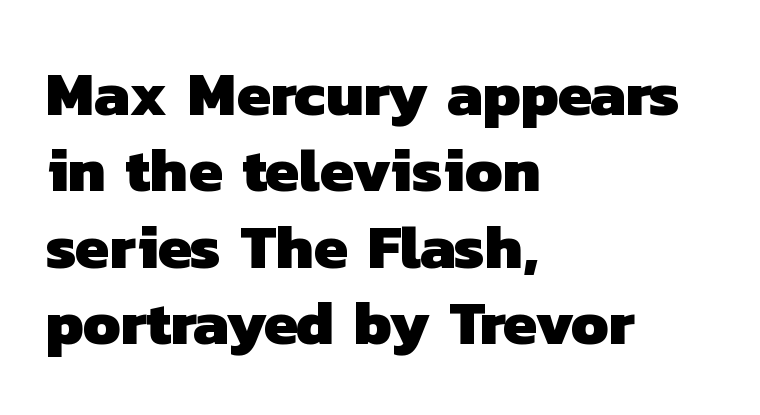
The image shows 62 px heavy sans-serif type; set left-aligned, line spacing 1.23x, normal letter spacing, not underlined; low stroke contrast and a medium x-height.
